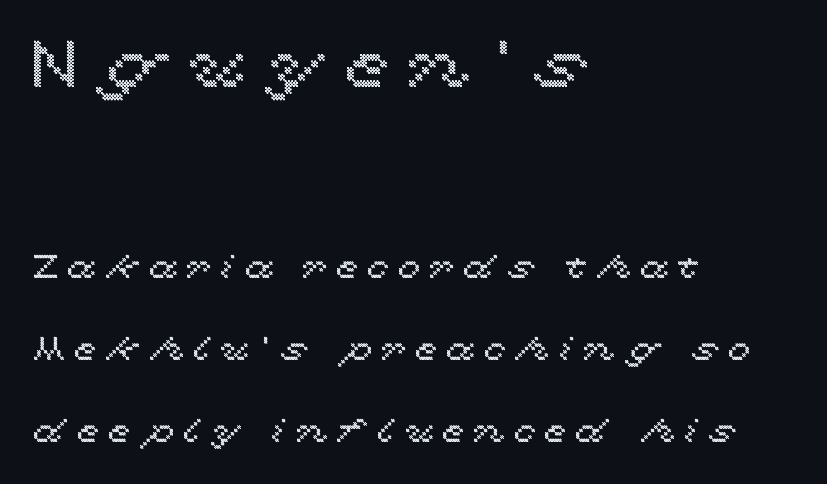
The image shows 66 px wide type; set left-aligned, loose line spacing (2.49x), unusually wide letter spacing (+0.26 em), not underlined; the first (top) block is 2.0x larger; a medium x-height.
